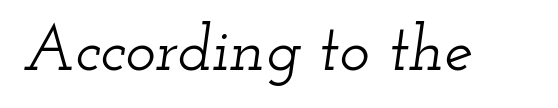
{"serif": "yes", "italic": "yes", "lean": "right", "slant_degrees": 12, "width": "wide", "stroke_contrast": "low", "x_height": "small", "monospaced": "no", "underline": "no", "letter_spacing": "normal", "letter_spacing_em": 0.0, "glyph_px": 64}
